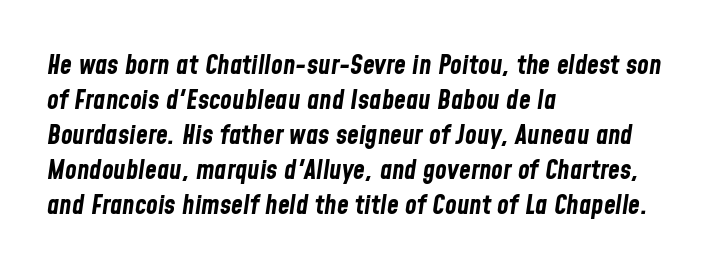
Q: Is the text bold? A: Yes.
Q: Is the text italic (slanted)? A: Yes, it leans right by about 8 degrees.
Q: Is the text underlined? A: No.
Q: How is the paragraph aligned? A: Left-aligned.
Q: Is the spacing between letters normal or unusually wide? A: Normal.
Q: Is the spacing between lines tight, normal or loose? A: Normal.
